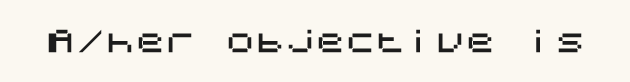
{"serif": "no", "italic": "no", "width": "normal", "stroke_contrast": "medium", "x_height": "large", "underline": "no", "letter_spacing": "normal", "letter_spacing_em": 0.0, "glyph_px": 30}
